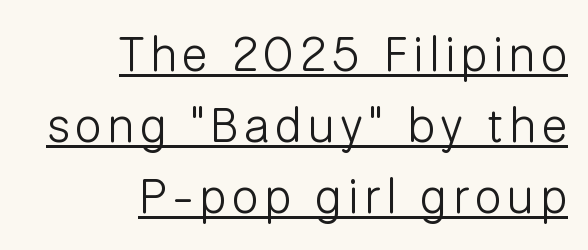
Q: Is the text bold? A: No.
Q: Is the text italic (slanted)? A: No, it is upright.
Q: Is the typeface a serif or a sans-serif typeface? A: Sans-serif.
Q: Is the text underlined? A: Yes.
Q: How is the paragraph aligned? A: Right-aligned.
Q: Is the spacing between lines tight, normal or loose? A: Normal.
Q: Width (condensed, normal, or wide)? A: Normal.
Q: Stroke contrast? A: Low.
Q: x-height? A: Medium.
Q: Monospaced? A: No.
